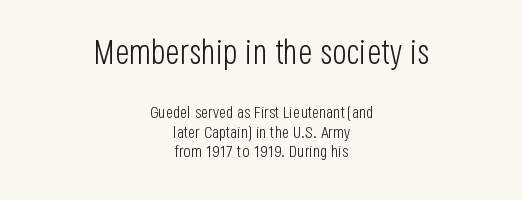
{"serif": "no", "italic": "no", "bold": "no", "weight": "light", "width": "condensed", "stroke_contrast": "low", "x_height": "large", "monospaced": "no", "underline": "no", "align": "center", "line_spacing": "tight", "line_spacing_ratio": 1.15, "letter_spacing": "normal", "letter_spacing_em": 0.0, "larger_block": "first", "size_ratio": 2.0, "glyph_px": 34}
